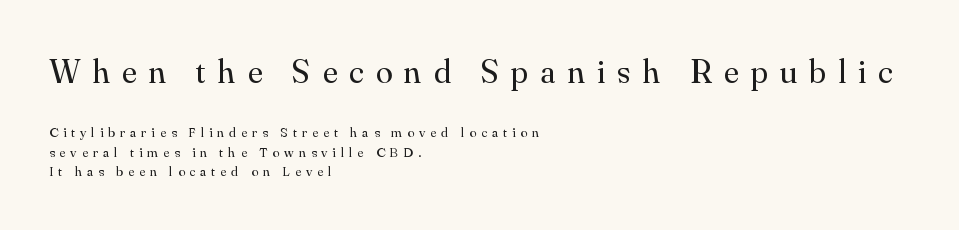
Where is the straight margin? On the left. The gap between lines stays unmarked. A roman cut, with each character standing at attention. Heft: none added — not bold.
